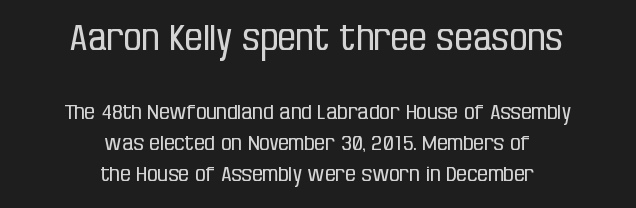
Q: Is the text bold? A: No.
Q: Is the text italic (slanted)? A: No, it is upright.
Q: Is the typeface a serif or a sans-serif typeface? A: Sans-serif.
Q: Is the text underlined? A: No.
Q: How is the paragraph aligned? A: Centered.
Q: Is the spacing between letters normal or unusually wide? A: Normal.
Q: Is the spacing between lines tight, normal or loose? A: Normal.
Q: Which block of text is set in a larger size, the first (top) or the second (bottom)? A: The first (top) one.
Q: Width (condensed, normal, or wide)? A: Condensed.
Q: Stroke contrast? A: Low.
Q: x-height? A: Large.
Q: Monospaced? A: No.
